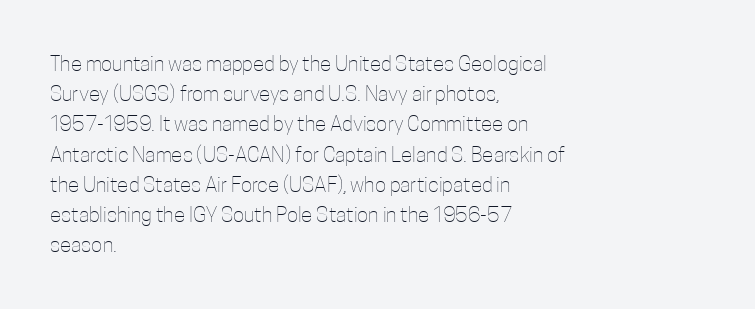
The image shows 21 px text type, upright; set left-aligned, normal line spacing (1.44x), normal letter spacing, not underlined.
